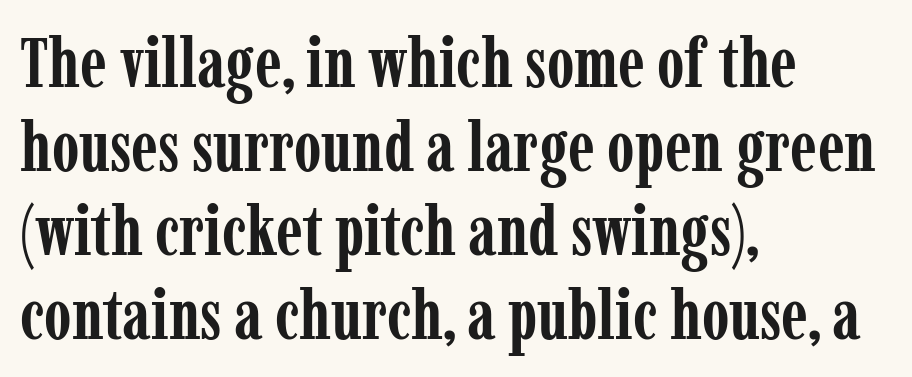
{"serif": "yes", "italic": "no", "bold": "yes", "weight": "semibold", "width": "condensed", "stroke_contrast": "low", "x_height": "medium", "monospaced": "no", "underline": "no", "align": "left", "line_spacing_ratio": 1.2, "letter_spacing": "normal", "letter_spacing_em": 0.0, "glyph_px": 70}
